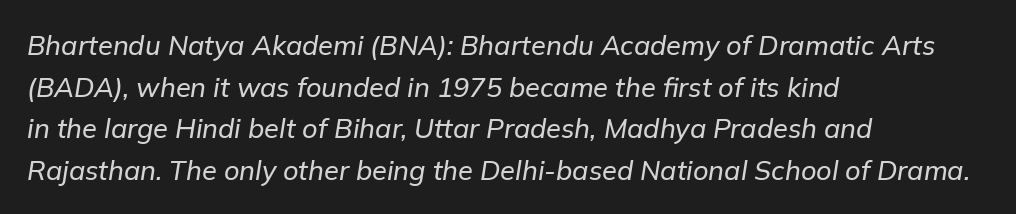
The passage shown leans; its letterforms are oblique. You could call the tracking neutral — neither tight nor loose. Descender tails drop into unmarked territory. These lines sit exactly where default settings would place them.
